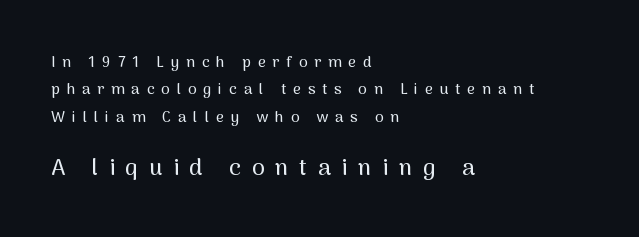
Leftover space on each line is placed entirely after the last word. A typesetter would mark this as roman, not italic. Does the bottom block carry the larger type? Yes, it does. This sample uses expanded letter spacing, leaving extra air between glyphs. Quick note: underline off.
